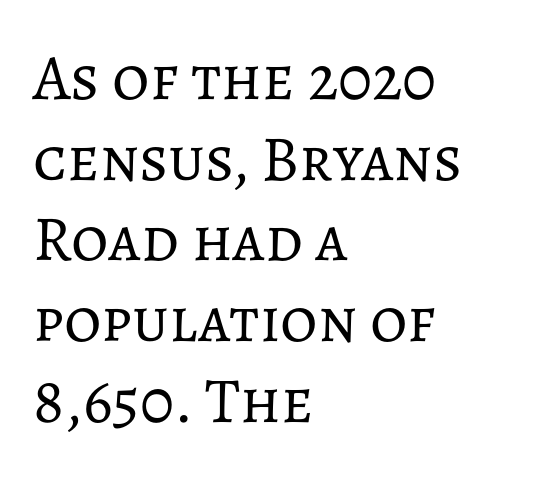
{"italic": "no", "bold": "no", "weight": "regular", "width": "normal", "stroke_contrast": "low", "x_height": "medium", "monospaced": "no", "underline": "no", "align": "left", "line_spacing": "normal", "line_spacing_ratio": 1.26, "letter_spacing": "normal", "letter_spacing_em": 0.0, "glyph_px": 64}
